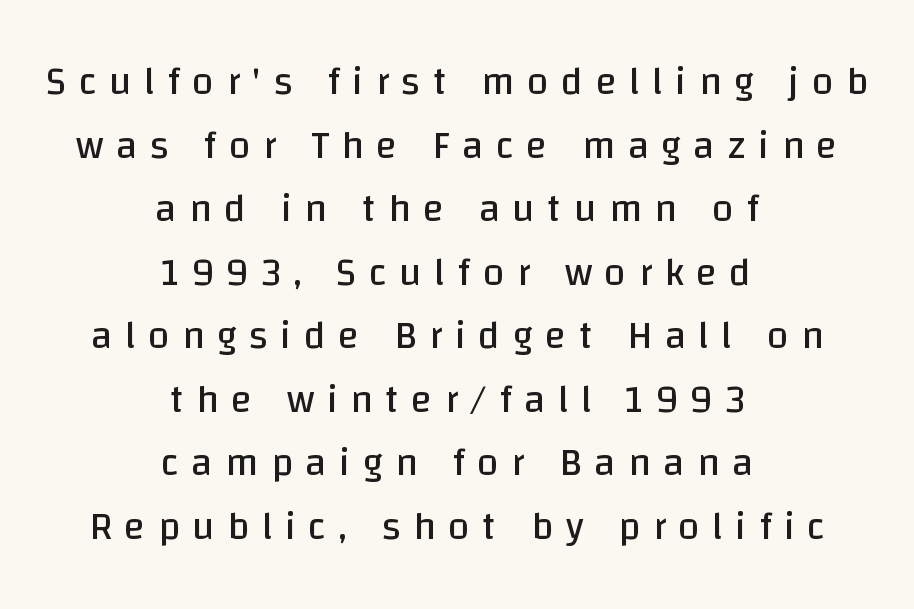
The image shows 39 px regular-weight sans-serif type, upright; set centered, normal line spacing (1.63x), unusually wide letter spacing (+0.32 em), not underlined; low stroke contrast and a large x-height.
